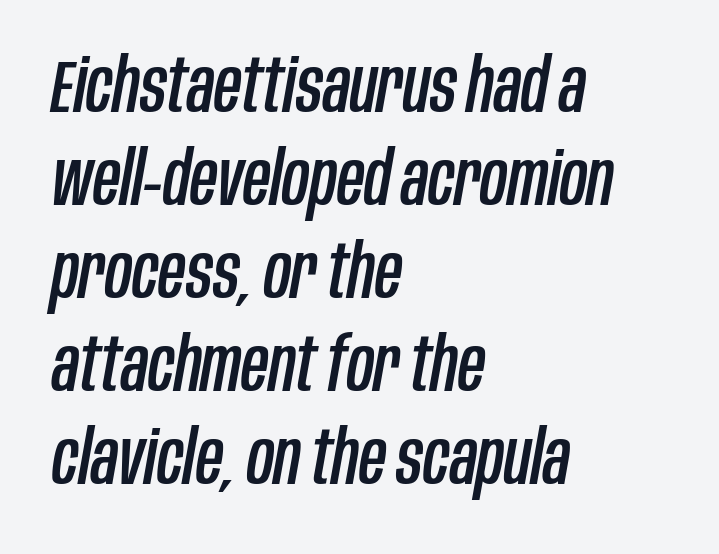
The glyphs are unaccompanied by any horizontal stroke below them. Spacing verdict: proportional, widths tailored to each character. Rendered with sloped, italic letterforms. Horizontally, the lines are justified to the leading edge only.
